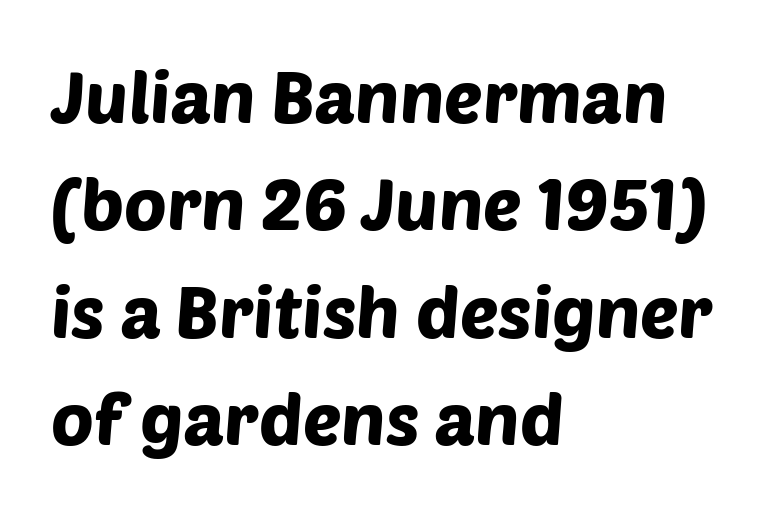
Is this a fixed-width face? No — the glyphs have proportional, varying widths. The setting favours the left margin, as ordinary paragraphs usually do. The line-height multiplier appears to be the usual default. Observe the ordinary spacing: letters are neighbours, not strangers. The gap between lines stays unmarked.
